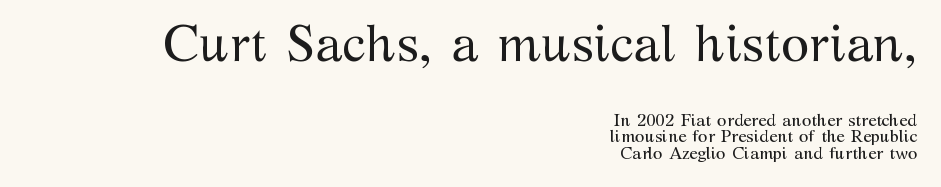
Do the characters align in a grid? No, the font is proportional. This sample uses an upright cut, with every glyph sitting square on the baseline. Whoever set this chose condensed vertical rhythm over breathing room. There is no visible air inserted between adjacent glyphs.
